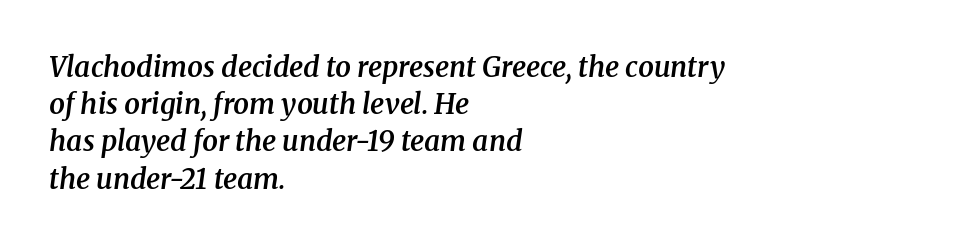
{"serif": "yes", "italic": "yes", "lean": "right", "slant_degrees": 8, "bold": "semi", "weight": "semibold", "width": "normal", "stroke_contrast": "medium", "x_height": "medium", "monospaced": "no", "underline": "no", "align": "left", "line_spacing": "normal", "line_spacing_ratio": 1.33, "letter_spacing": "normal", "letter_spacing_em": 0.0, "glyph_px": 28}
